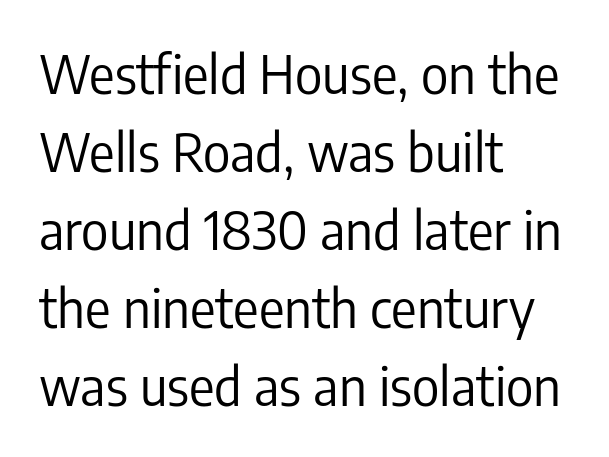
The image shows 53 px regular-weight, condensed sans-serif type, upright; set left-aligned, normal line spacing (1.47x), normal letter spacing, not underlined; low stroke contrast and a medium x-height.
